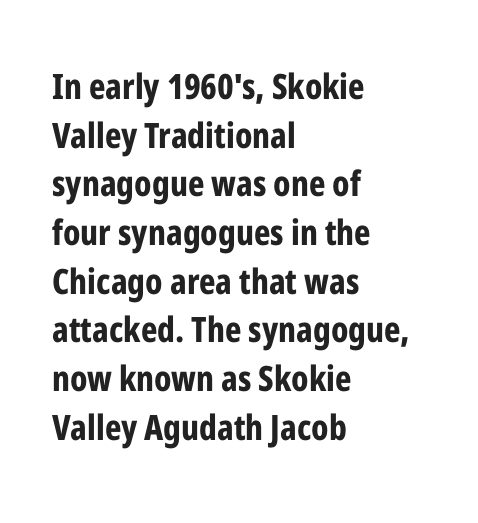
{"serif": "no", "italic": "no", "bold": "yes", "weight": "bold", "width": "condensed", "stroke_contrast": "low", "x_height": "medium", "monospaced": "no", "underline": "no", "align": "left", "line_spacing": "normal", "line_spacing_ratio": 1.39, "letter_spacing": "normal", "letter_spacing_em": 0.0, "glyph_px": 35}
